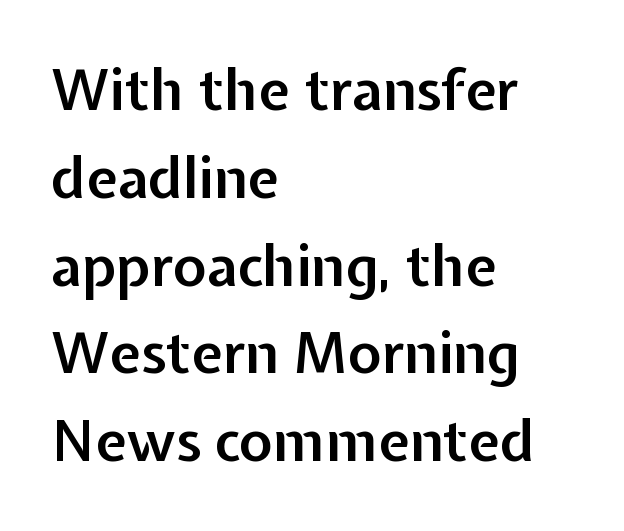
Its strokes are somewhat broadened, the hallmark of semibold type. The letterforms sit shoulder to shoulder at normal distance. Font category for this specimen: sans-serif. The passage shown is typed in a proportional face where columns would drift.
